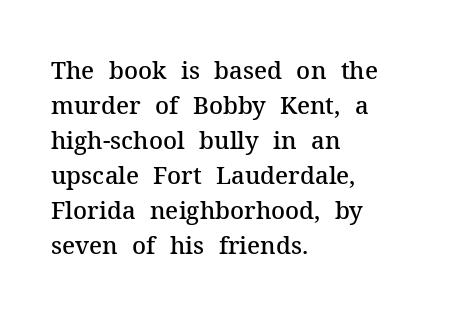
{"italic": "no", "bold": "semi", "underline": "no", "align": "left", "line_spacing": "normal", "line_spacing_ratio": 1.46, "letter_spacing": "normal", "letter_spacing_em": 0.0, "glyph_px": 24}
